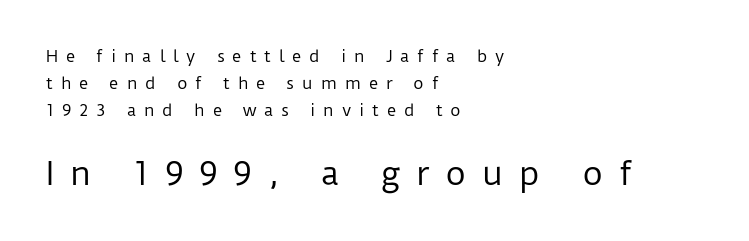
Q: Is the text bold? A: No.
Q: Is the text italic (slanted)? A: No, it is upright.
Q: Is the typeface a serif or a sans-serif typeface? A: Sans-serif.
Q: Is the text underlined? A: No.
Q: How is the paragraph aligned? A: Left-aligned.
Q: Is the spacing between letters normal or unusually wide? A: Unusually wide.
Q: Is the spacing between lines tight, normal or loose? A: Normal.
Q: Which block of text is set in a larger size, the first (top) or the second (bottom)? A: The second (bottom) one.
Q: Width (condensed, normal, or wide)? A: Normal.
Q: Stroke contrast? A: Low.
Q: x-height? A: Medium.
Q: Monospaced? A: No.
